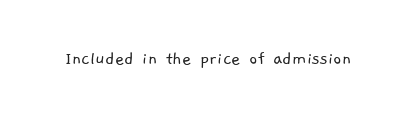
Think standard paragraph weight, or any step lighter than that. Spacing between characters is what you'd get straight out of the box. The space directly below the letters is spotless.
